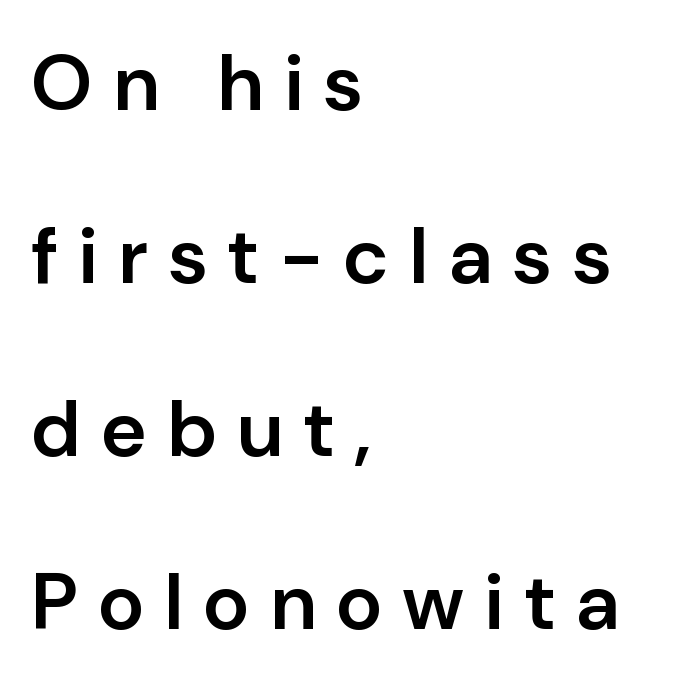
Q: Is the text bold? A: Semi-bold.
Q: Is the text italic (slanted)? A: No, it is upright.
Q: Is the typeface a serif or a sans-serif typeface? A: Sans-serif.
Q: Is the text underlined? A: No.
Q: How is the paragraph aligned? A: Left-aligned.
Q: Is the spacing between letters normal or unusually wide? A: Unusually wide.
Q: Is the spacing between lines tight, normal or loose? A: Loose.
Q: Width (condensed, normal, or wide)? A: Normal.
Q: Stroke contrast? A: Low.
Q: x-height? A: Medium.
Q: Monospaced? A: No.
